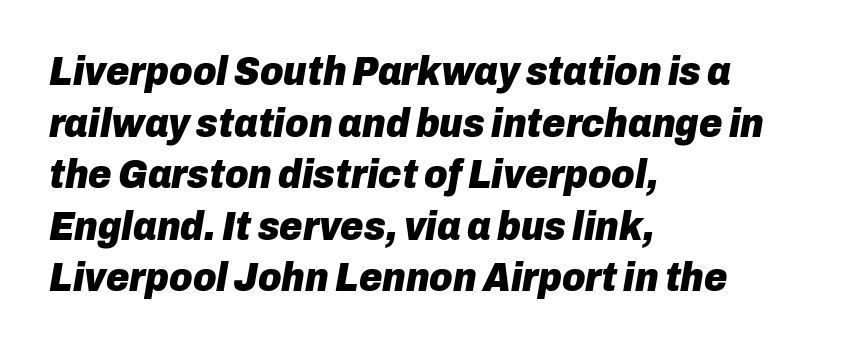
{"italic": "yes", "lean": "right", "slant_degrees": 10, "bold": "yes", "weight": "heavy", "width": "normal", "stroke_contrast": "low", "x_height": "medium", "monospaced": "no", "underline": "no", "align": "left", "line_spacing": "normal", "line_spacing_ratio": 1.29, "letter_spacing": "normal", "letter_spacing_em": 0.0, "glyph_px": 40}
